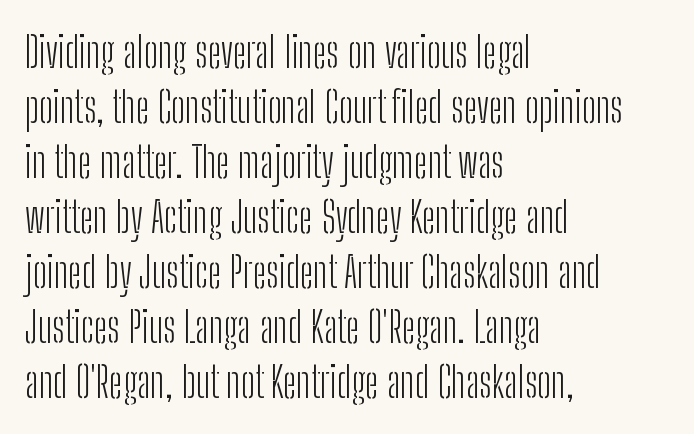
Q: Is the text bold? A: No.
Q: Is the text italic (slanted)? A: No, it is upright.
Q: Is the typeface a serif or a sans-serif typeface? A: Sans-serif.
Q: Is the text underlined? A: No.
Q: How is the paragraph aligned? A: Left-aligned.
Q: Is the spacing between letters normal or unusually wide? A: Normal.
Q: Is the spacing between lines tight, normal or loose? A: Normal.
Q: Width (condensed, normal, or wide)? A: Condensed.
Q: Stroke contrast? A: Low.
Q: x-height? A: Medium.
Q: Monospaced? A: No.
